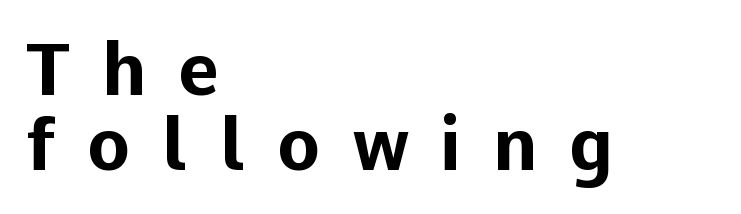
Q: Is the text bold? A: Yes.
Q: Is the text italic (slanted)? A: No, it is upright.
Q: Is the typeface a serif or a sans-serif typeface? A: Sans-serif.
Q: Is the text underlined? A: No.
Q: How is the paragraph aligned? A: Left-aligned.
Q: Is the spacing between letters normal or unusually wide? A: Unusually wide.
Q: Is the spacing between lines tight, normal or loose? A: Tight.
Q: Width (condensed, normal, or wide)? A: Normal.
Q: Stroke contrast? A: Low.
Q: x-height? A: Medium.
Q: Monospaced? A: No.
